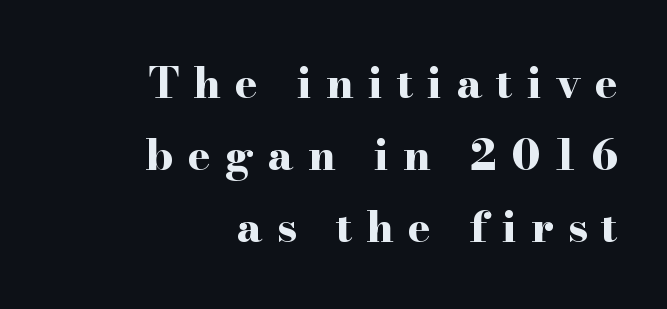
{"serif": "yes", "italic": "no", "bold": "yes", "weight": "bold", "width": "wide", "stroke_contrast": "high", "x_height": "small", "monospaced": "no", "underline": "no", "align": "right", "line_spacing": "normal", "line_spacing_ratio": 1.67, "letter_spacing": "wide", "letter_spacing_em": 0.33, "glyph_px": 43}
